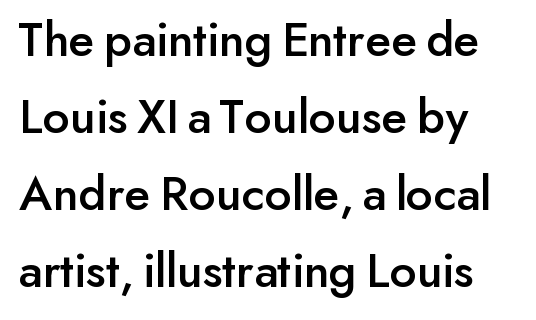
Q: Is the text italic (slanted)? A: No, it is upright.
Q: Is the typeface a serif or a sans-serif typeface? A: Sans-serif.
Q: Is the text underlined? A: No.
Q: Is the spacing between letters normal or unusually wide? A: Normal.
Q: Is the spacing between lines tight, normal or loose? A: Normal.
Q: Width (condensed, normal, or wide)? A: Normal.
Q: Stroke contrast? A: Low.
Q: x-height? A: Small.
Q: Monospaced? A: No.
